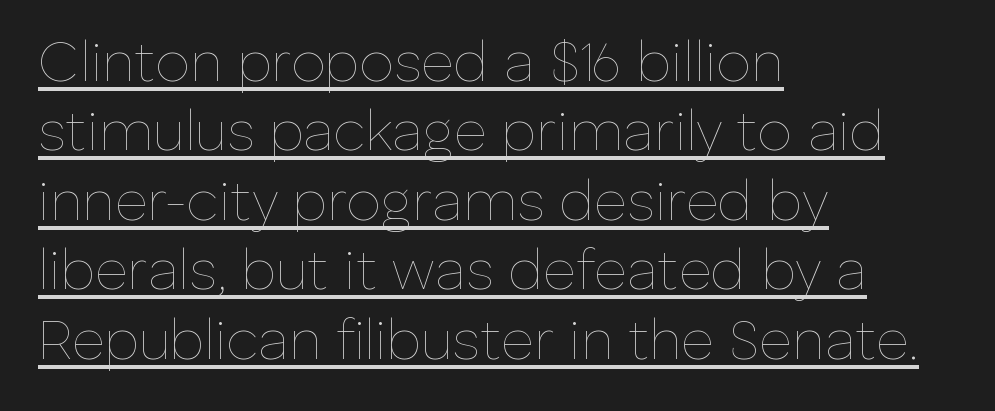
Each line starts at the same left margin while the right side varies. Heaviness? Minimal to ordinary, like unemphasized prose. Italic? Not at all — the glyphs are vertical. The passage shown is typed in a proportional face where columns would drift.
